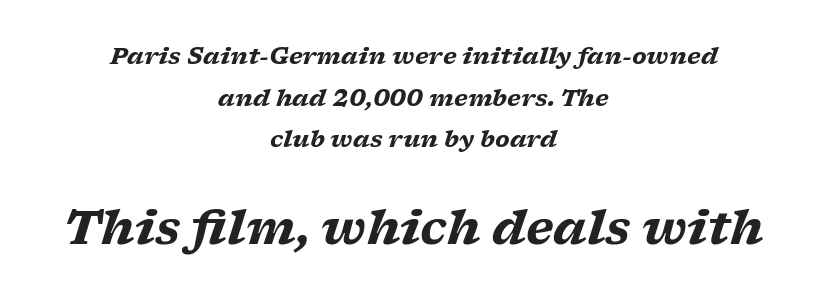
The image shows 46 px heavy, wide serif type, italic (leaning right); set centered, line spacing 1.81x, normal letter spacing, not underlined; the second (bottom) block is 2.0x larger; low stroke contrast and a medium x-height.
